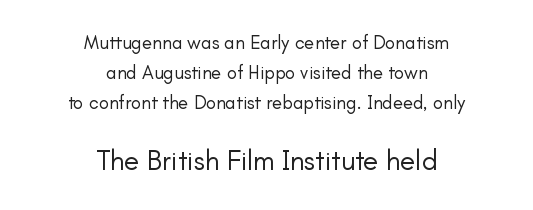
{"serif": "no", "italic": "no", "bold": "no", "weight": "regular", "width": "normal", "stroke_contrast": "low", "x_height": "small", "monospaced": "no", "underline": "no", "align": "center", "line_spacing": "normal", "line_spacing_ratio": 1.58, "letter_spacing": "normal", "letter_spacing_em": 0.0, "larger_block": "second", "size_ratio": 1.47, "glyph_px": 28}
